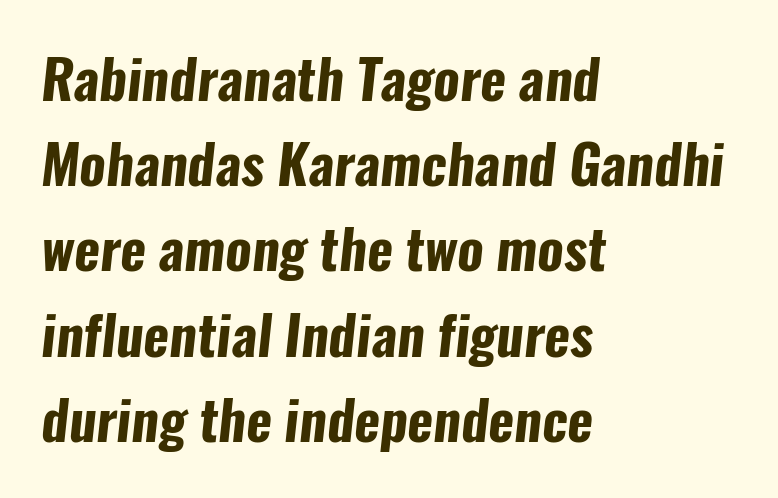
Q: Is the text bold? A: Yes.
Q: Is the typeface a serif or a sans-serif typeface? A: Sans-serif.
Q: Is the text underlined? A: No.
Q: How is the paragraph aligned? A: Left-aligned.
Q: Is the spacing between letters normal or unusually wide? A: Normal.
Q: Is the spacing between lines tight, normal or loose? A: Normal.
Q: Width (condensed, normal, or wide)? A: Condensed.
Q: Stroke contrast? A: Low.
Q: x-height? A: Medium.
Q: Monospaced? A: No.
